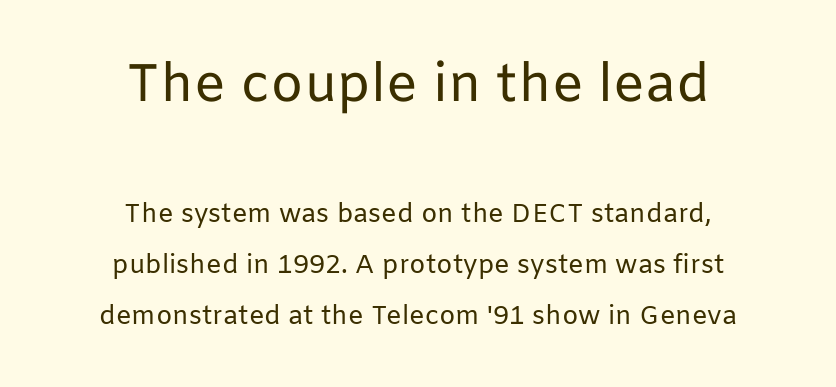
The image shows 53 px regular-weight sans-serif type, upright; set centered, loose line spacing (1.96x), normal letter spacing, not underlined; the first (top) block is 2.04x larger; low stroke contrast and a medium x-height.
